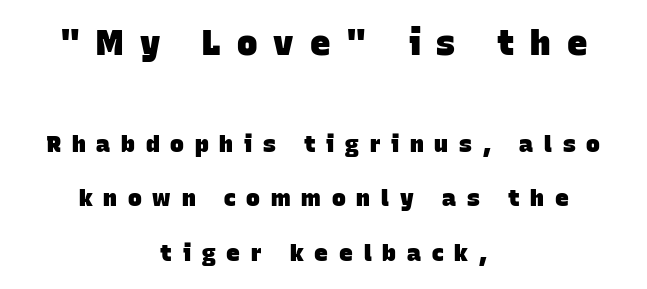
{"serif": "no", "bold": "yes", "weight": "heavy", "width": "normal", "stroke_contrast": "low", "x_height": "large", "monospaced": "no", "underline": "no", "align": "center", "line_spacing": "loose", "line_spacing_ratio": 2.37, "letter_spacing": "wide", "letter_spacing_em": 0.47, "larger_block": "first", "size_ratio": 1.48, "glyph_px": 34}
